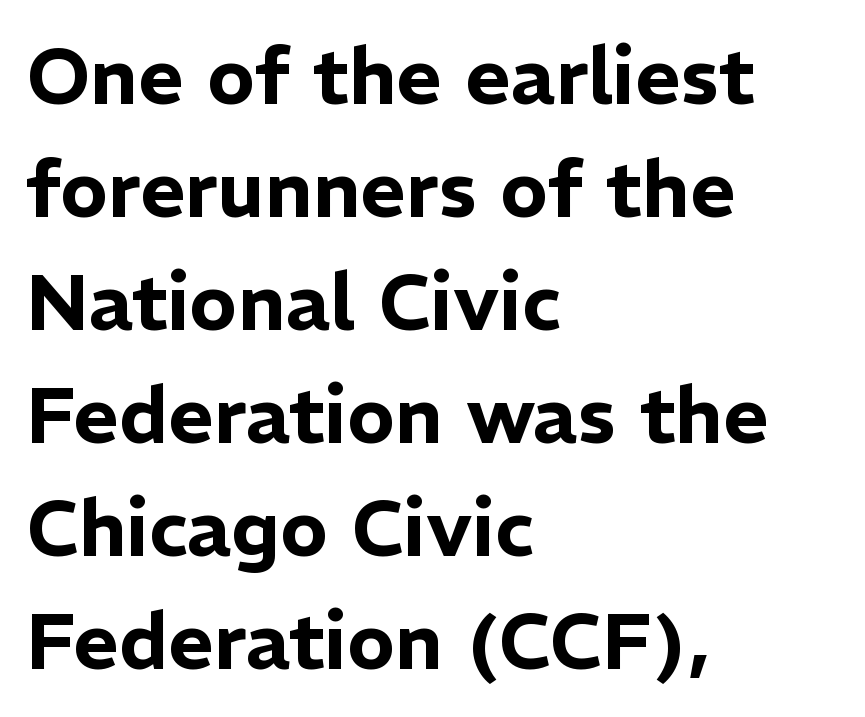
Q: Is the text italic (slanted)? A: No, it is upright.
Q: Is the typeface a serif or a sans-serif typeface? A: Sans-serif.
Q: Is the text underlined? A: No.
Q: How is the paragraph aligned? A: Left-aligned.
Q: Is the spacing between letters normal or unusually wide? A: Normal.
Q: Is the spacing between lines tight, normal or loose? A: Normal.
Q: Width (condensed, normal, or wide)? A: Normal.
Q: Stroke contrast? A: Low.
Q: x-height? A: Medium.
Q: Monospaced? A: No.
